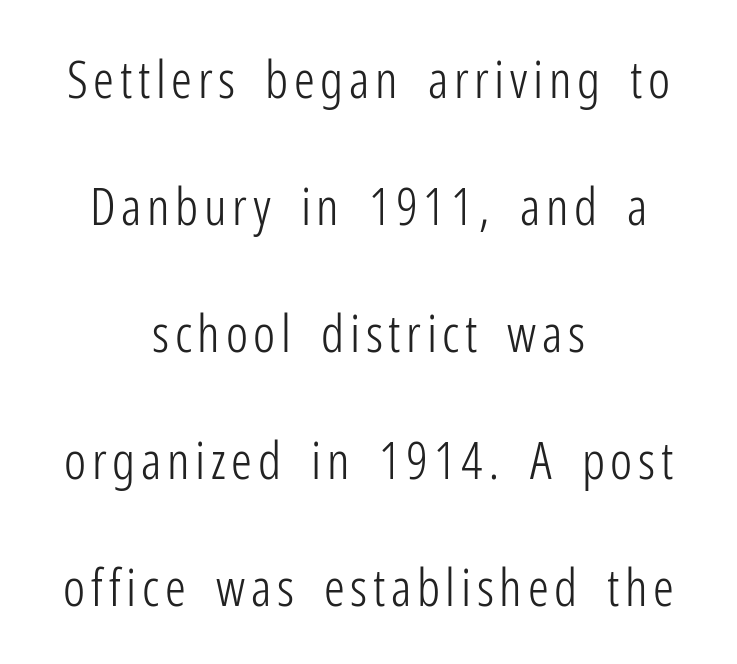
Q: Is the text bold? A: No.
Q: Is the text italic (slanted)? A: No, it is upright.
Q: Is the typeface a serif or a sans-serif typeface? A: Sans-serif.
Q: Is the text underlined? A: No.
Q: How is the paragraph aligned? A: Centered.
Q: Is the spacing between lines tight, normal or loose? A: Loose.
Q: Width (condensed, normal, or wide)? A: Condensed.
Q: Stroke contrast? A: Low.
Q: x-height? A: Medium.
Q: Monospaced? A: No.
